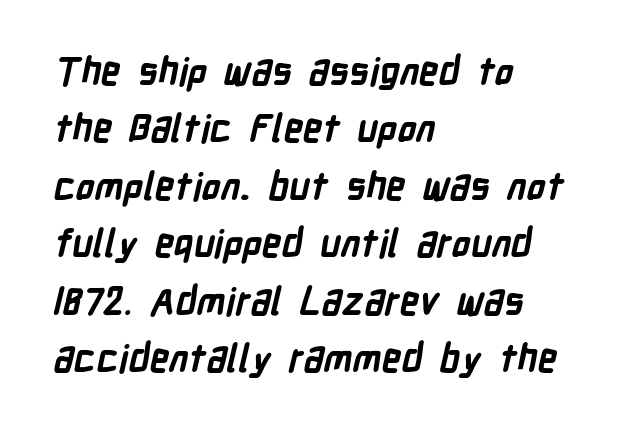
Q: Is the text bold? A: Yes.
Q: Is the typeface a serif or a sans-serif typeface? A: Sans-serif.
Q: Is the text underlined? A: No.
Q: How is the paragraph aligned? A: Left-aligned.
Q: Is the spacing between letters normal or unusually wide? A: Normal.
Q: Is the spacing between lines tight, normal or loose? A: Normal.
Q: Width (condensed, normal, or wide)? A: Condensed.
Q: Stroke contrast? A: Low.
Q: x-height? A: Medium.
Q: Monospaced? A: No.
